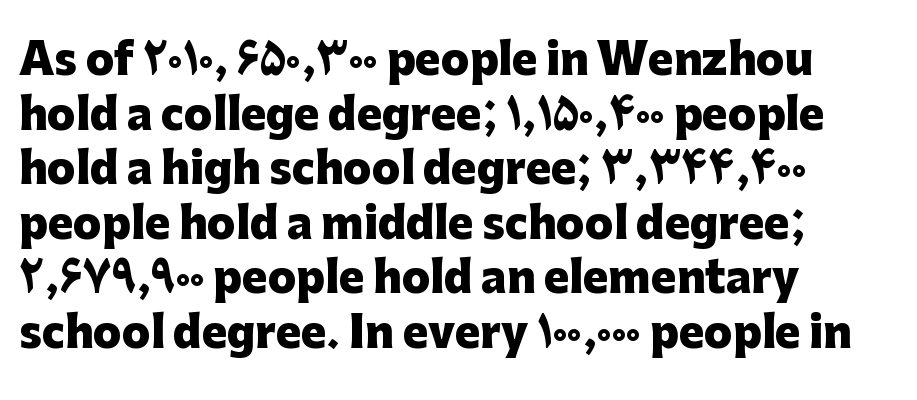
Q: Is the text bold? A: Yes.
Q: Is the text italic (slanted)? A: No, it is upright.
Q: Is the typeface a serif or a sans-serif typeface? A: Sans-serif.
Q: Is the text underlined? A: No.
Q: How is the paragraph aligned? A: Left-aligned.
Q: Is the spacing between letters normal or unusually wide? A: Normal.
Q: Is the spacing between lines tight, normal or loose? A: Normal.
Q: Width (condensed, normal, or wide)? A: Normal.
Q: Stroke contrast? A: Low.
Q: x-height? A: Medium.
Q: Monospaced? A: No.
